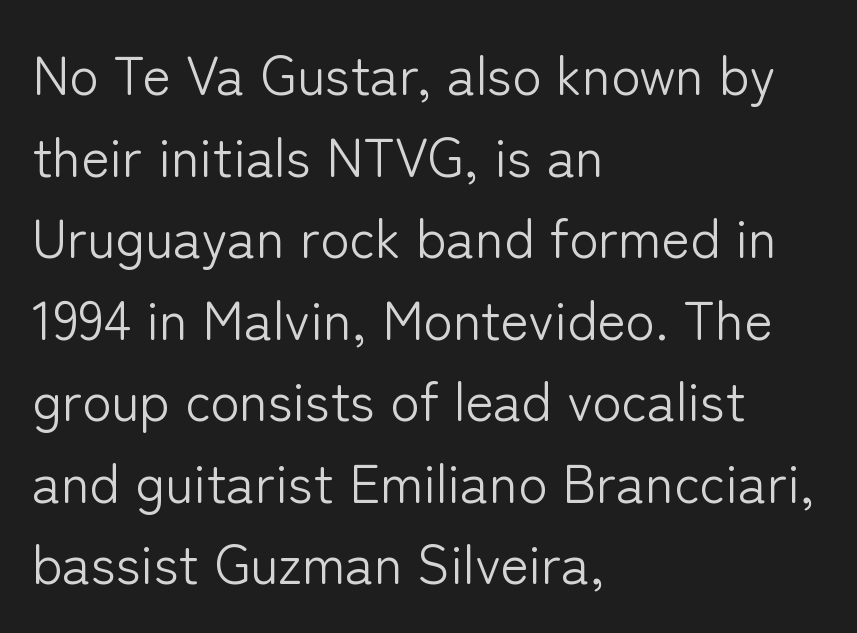
The image shows 54 px light sans-serif type, upright; set left-aligned, normal line spacing (1.51x), normal letter spacing, not underlined; low stroke contrast and a medium x-height.
